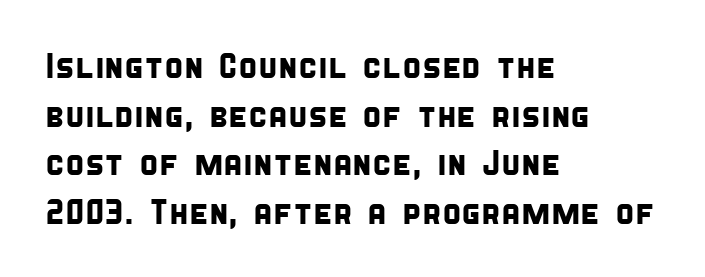
{"serif": "no", "width": "condensed", "stroke_contrast": "low", "x_height": "large", "monospaced": "no", "underline": "no", "align": "left", "line_spacing": "normal", "line_spacing_ratio": 1.39, "letter_spacing": "normal", "letter_spacing_em": 0.0, "glyph_px": 35}
